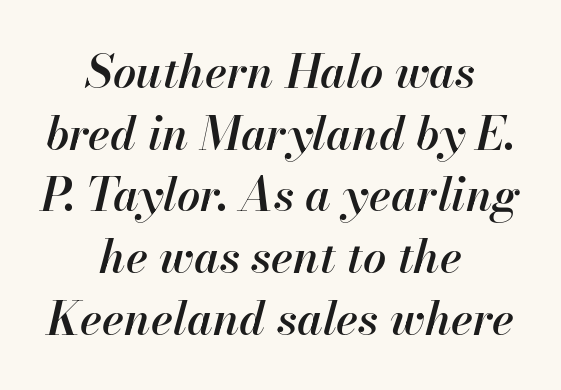
Q: Is the text bold? A: Semi-bold.
Q: Is the text italic (slanted)? A: Yes, it leans right by about 13 degrees.
Q: Is the text underlined? A: No.
Q: How is the paragraph aligned? A: Centered.
Q: Is the spacing between letters normal or unusually wide? A: Normal.
Q: Is the spacing between lines tight, normal or loose? A: Normal.
Q: Width (condensed, normal, or wide)? A: Normal.
Q: Stroke contrast? A: High.
Q: x-height? A: Small.
Q: Monospaced? A: No.
